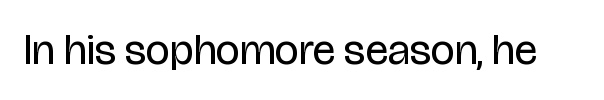
{"serif": "no", "italic": "no", "bold": "no", "weight": "regular", "width": "condensed", "stroke_contrast": "low", "x_height": "large", "monospaced": "no", "underline": "no", "letter_spacing": "normal", "letter_spacing_em": 0.0, "glyph_px": 43}
